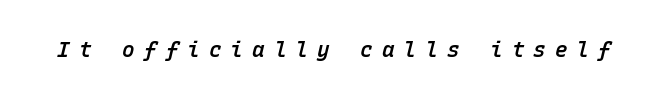
Q: Is the text bold? A: Semi-bold.
Q: Is the text italic (slanted)? A: Yes, it leans right by about 15 degrees.
Q: Is the text underlined? A: No.
Q: Is the spacing between letters normal or unusually wide? A: Unusually wide.
